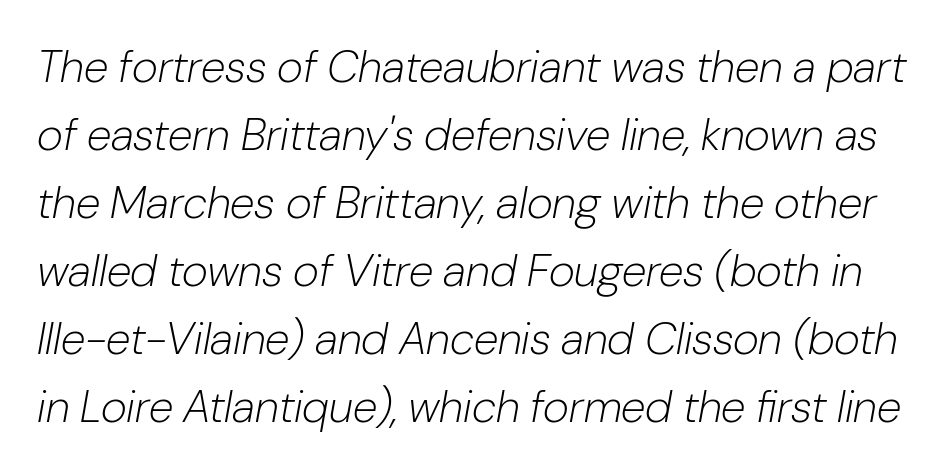
The image shows 45 px light type, italic (leaning right); set normal line spacing (1.51x), normal letter spacing, not underlined; low stroke contrast and a medium x-height.
